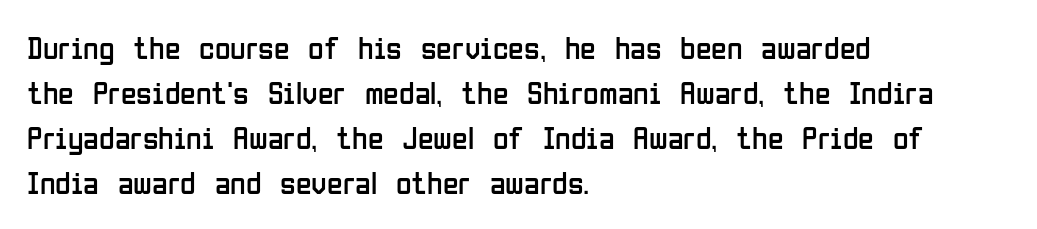
Look at the tracking — it's just the regular setting, nothing added. A typesetter would label this face a sans. Reading down the block, your eye returns to a fixed left position each line. The gap between lines stays unmarked.
